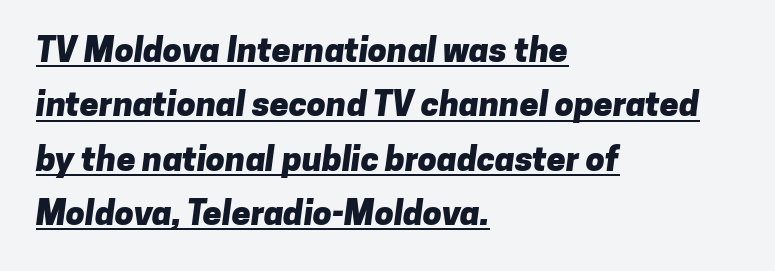
{"serif": "no", "bold": "yes", "weight": "heavy", "width": "normal", "stroke_contrast": "low", "x_height": "medium", "monospaced": "no", "underline": "yes", "align": "left", "line_spacing": "normal", "line_spacing_ratio": 1.6, "letter_spacing": "normal", "letter_spacing_em": 0.0, "glyph_px": 34}
